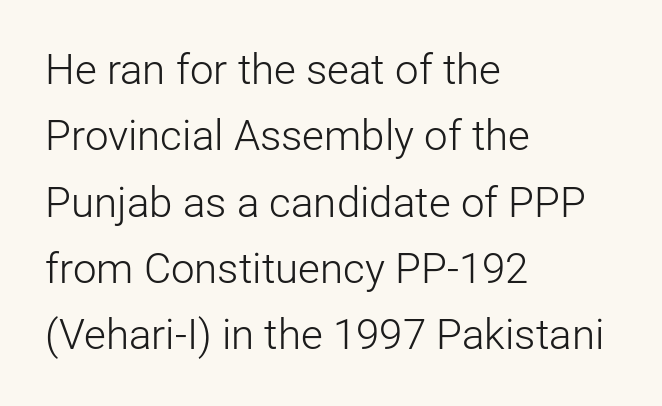
The image shows 42 px light sans-serif type, upright; set left-aligned, normal line spacing (1.58x), normal letter spacing, not underlined; low stroke contrast and a medium x-height.
